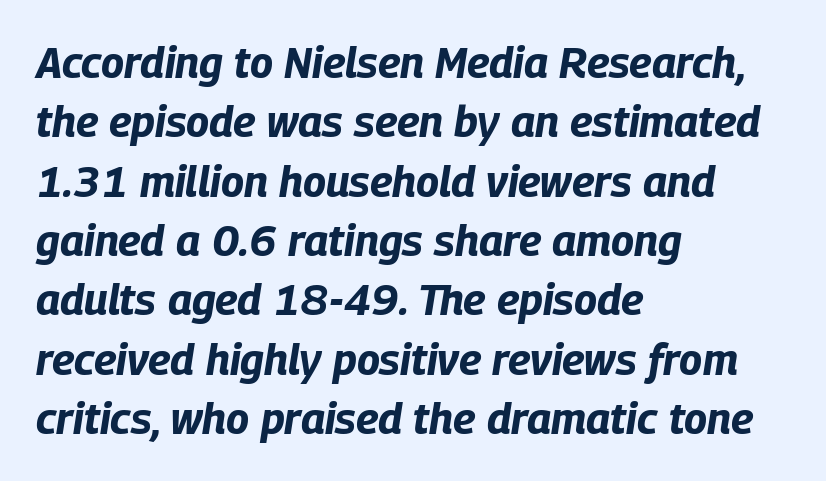
The letters sit at their default tracking, neither squeezed nor spread. An italicized treatment has been applied to the whole sample. Line starts are locked; line ends wander. Words float on clear page, feet unadorned. Look at the stroke-to-counter ratio: heavy, a bold. This sample has the flowing, uneven cadence of proportional lettering.
